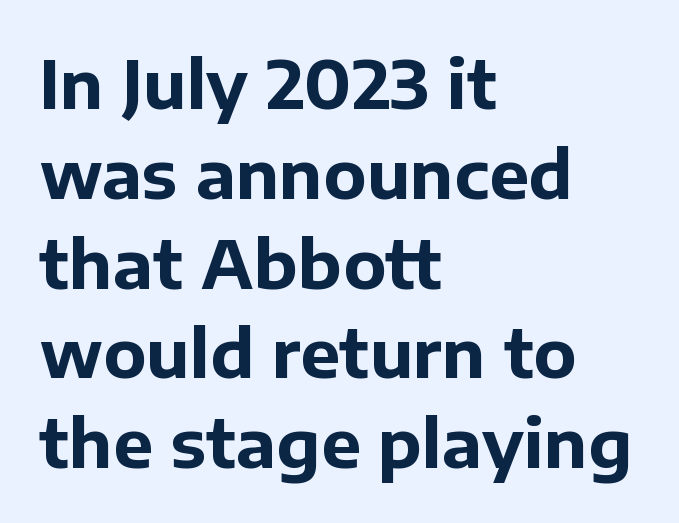
Grotesque or geometric, the face here clearly has no serifs. Nothing unusual about the tracking: characters are spaced as the font intends. A bare baseline throughout the passage. If you drew a ruler down the left edge, every line would touch it. When letters stand straight like this, we call the style roman or upright.
